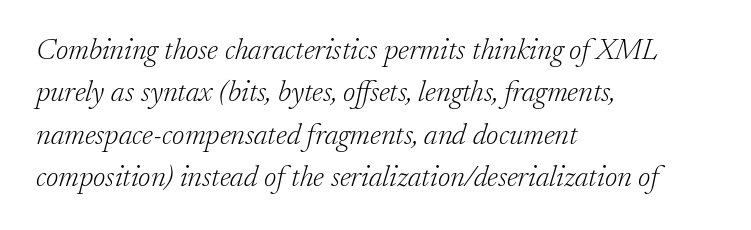
Visually the block forms a straight wall on the left and a jagged coastline on the right. This rendering features lettering with no underline. Is the stroke heavy? The answer is a plain regular-or-lighter. Short note: letters normally spaced.
